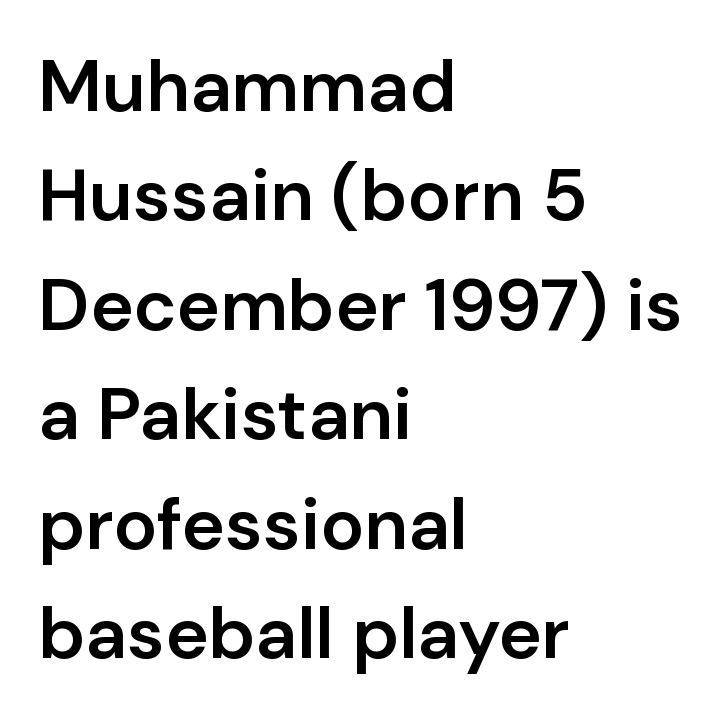
Where is the straight margin? On the left. Notice how the stems are strictly vertical — no italics here. A semibold gives these letters moderate extra thickness, short of bold. Proportional: the letters do not fall into vertical columns.
